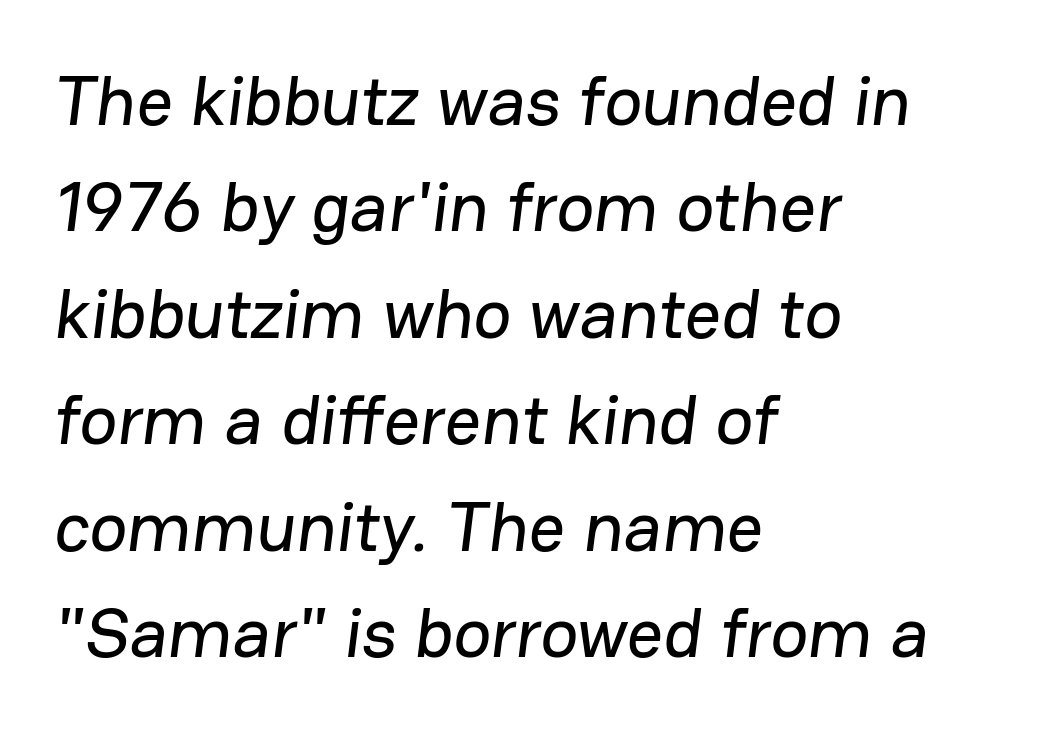
The image shows 71 px sans-serif type; set left-aligned, normal line spacing (1.5x), normal letter spacing, not underlined; low stroke contrast and a medium x-height.
